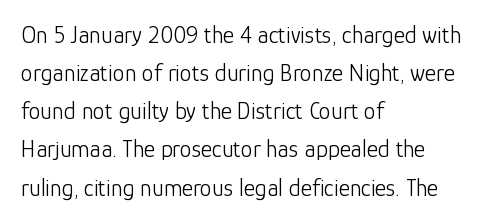
Q: Is the text bold? A: No.
Q: Is the text italic (slanted)? A: No, it is upright.
Q: Is the text underlined? A: No.
Q: How is the paragraph aligned? A: Left-aligned.
Q: Is the spacing between letters normal or unusually wide? A: Normal.
Q: Is the spacing between lines tight, normal or loose? A: Normal.
